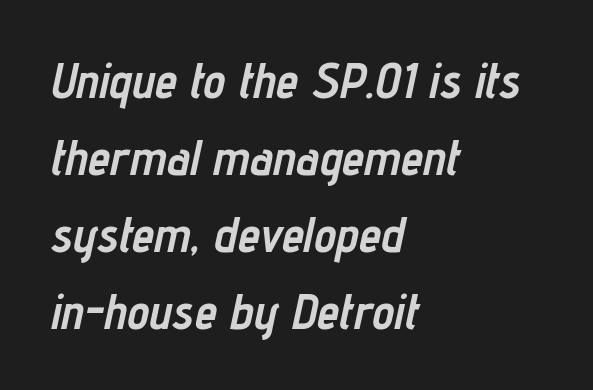
The image shows 50 px semibold, condensed type, italic (leaning right); set left-aligned, normal line spacing (1.54x), normal letter spacing, not underlined; low stroke contrast and a medium x-height.
